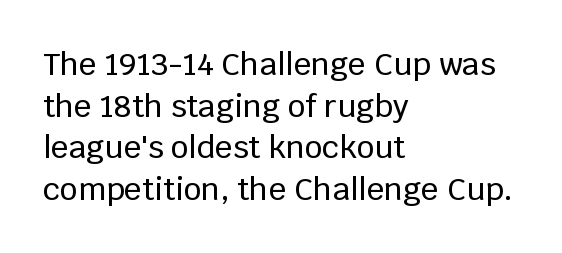
Q: Is the text italic (slanted)? A: No, it is upright.
Q: Is the typeface a serif or a sans-serif typeface? A: Sans-serif.
Q: Is the text underlined? A: No.
Q: How is the paragraph aligned? A: Left-aligned.
Q: Is the spacing between letters normal or unusually wide? A: Normal.
Q: Is the spacing between lines tight, normal or loose? A: Normal.
Q: Width (condensed, normal, or wide)? A: Normal.
Q: Stroke contrast? A: Low.
Q: x-height? A: Large.
Q: Monospaced? A: No.
